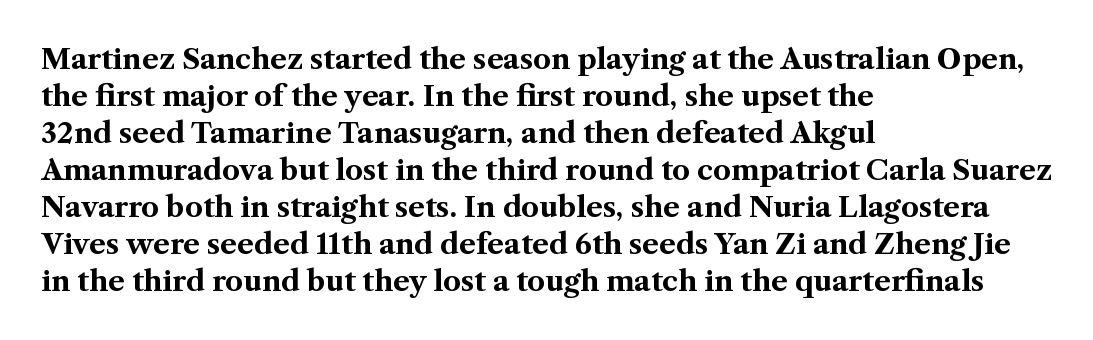
The image shows 28 px bold serif type, upright; set left-aligned, normal line spacing (1.32x), normal letter spacing, not underlined; medium stroke contrast and a medium x-height.
